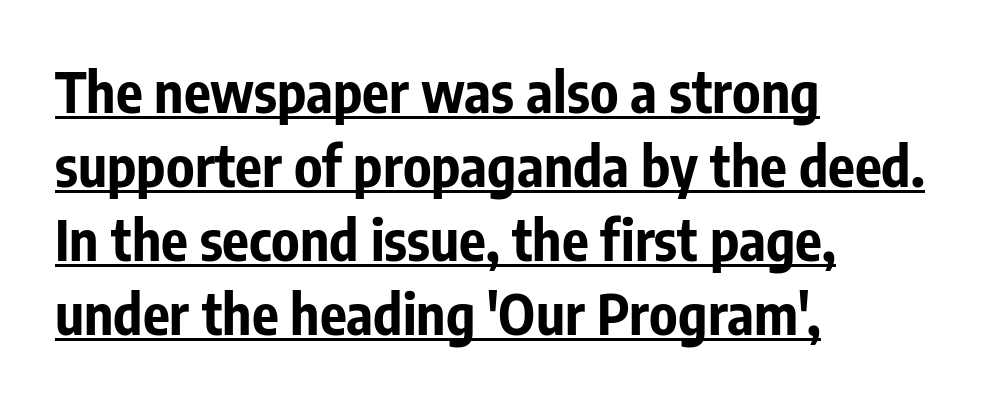
Q: Is the text bold? A: Yes.
Q: Is the text italic (slanted)? A: No, it is upright.
Q: Is the typeface a serif or a sans-serif typeface? A: Sans-serif.
Q: Is the text underlined? A: Yes.
Q: How is the paragraph aligned? A: Left-aligned.
Q: Is the spacing between letters normal or unusually wide? A: Normal.
Q: Is the spacing between lines tight, normal or loose? A: Normal.
Q: Width (condensed, normal, or wide)? A: Condensed.
Q: Stroke contrast? A: Low.
Q: x-height? A: Medium.
Q: Monospaced? A: No.
